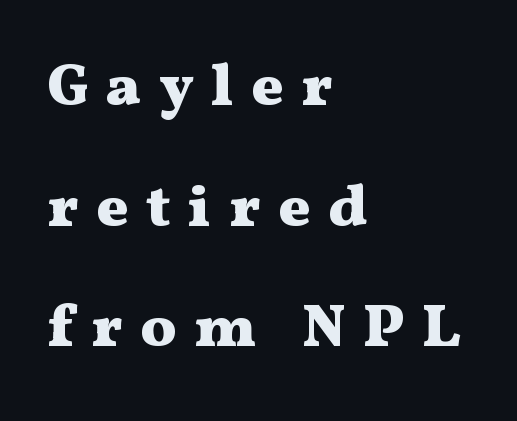
The image shows 60 px heavy, wide serif type, upright; set left-aligned, loose line spacing (2.01x), unusually wide letter spacing (+0.29 em), not underlined; medium stroke contrast and a medium x-height.
